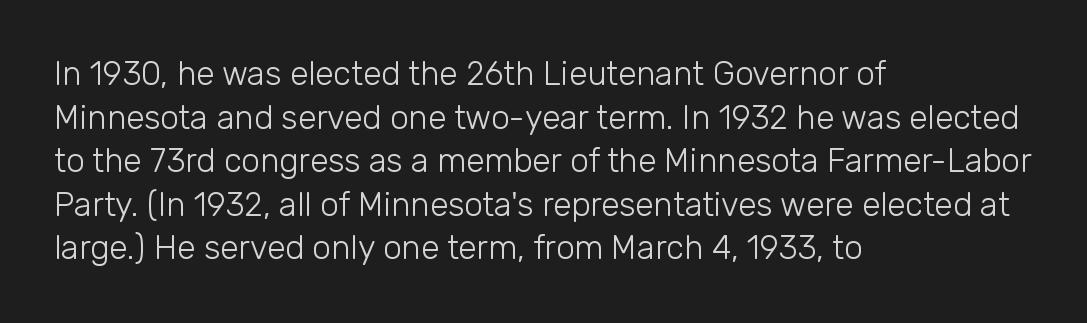
The image shows 33 px light sans-serif type, upright; set left-aligned, normal line spacing (1.32x), normal letter spacing, not underlined; low stroke contrast and a medium x-height.
